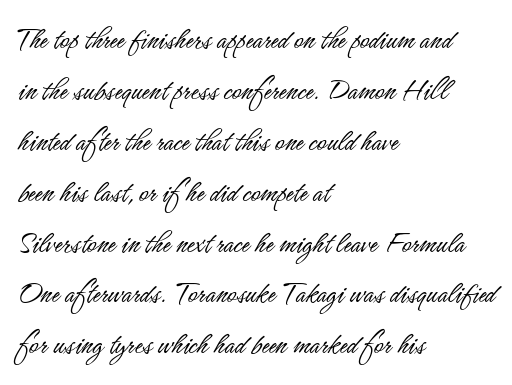
Q: Is the text bold? A: No.
Q: Is the text italic (slanted)? A: Yes.
Q: Is the typeface a serif or a sans-serif typeface? A: Sans-serif.
Q: Is the text underlined? A: No.
Q: How is the paragraph aligned? A: Left-aligned.
Q: Is the spacing between letters normal or unusually wide? A: Normal.
Q: Is the spacing between lines tight, normal or loose? A: Normal.
Q: Width (condensed, normal, or wide)? A: Condensed.
Q: Stroke contrast? A: Low.
Q: x-height? A: Small.
Q: Monospaced? A: No.
